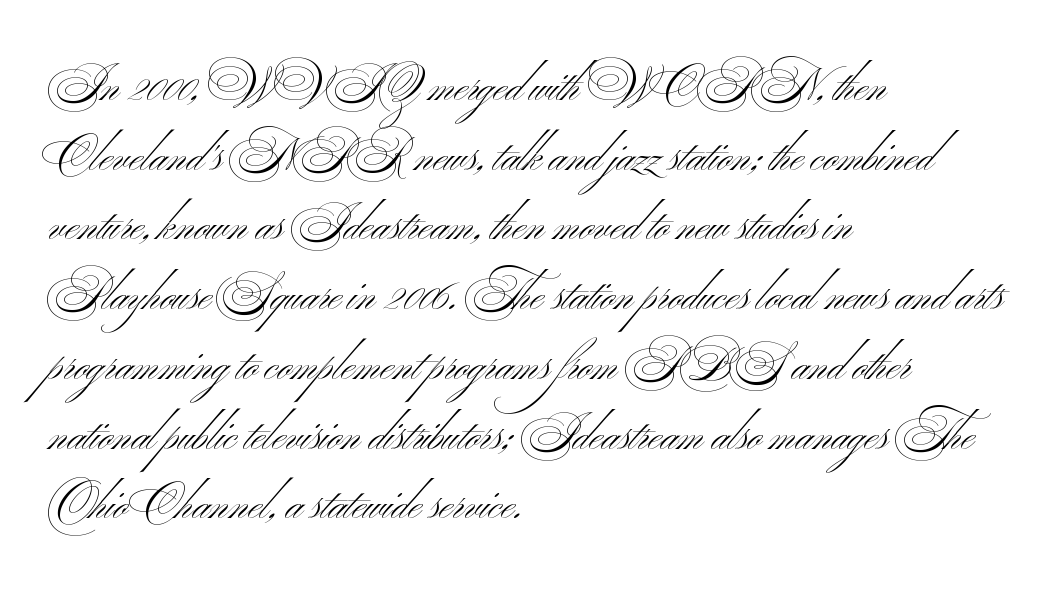
{"serif": "no", "bold": "no", "weight": "light", "width": "wide", "stroke_contrast": "medium", "x_height": "small", "monospaced": "no", "underline": "no", "align": "left", "line_spacing": "normal", "line_spacing_ratio": 1.55, "letter_spacing": "normal", "letter_spacing_em": 0.0, "glyph_px": 45}
